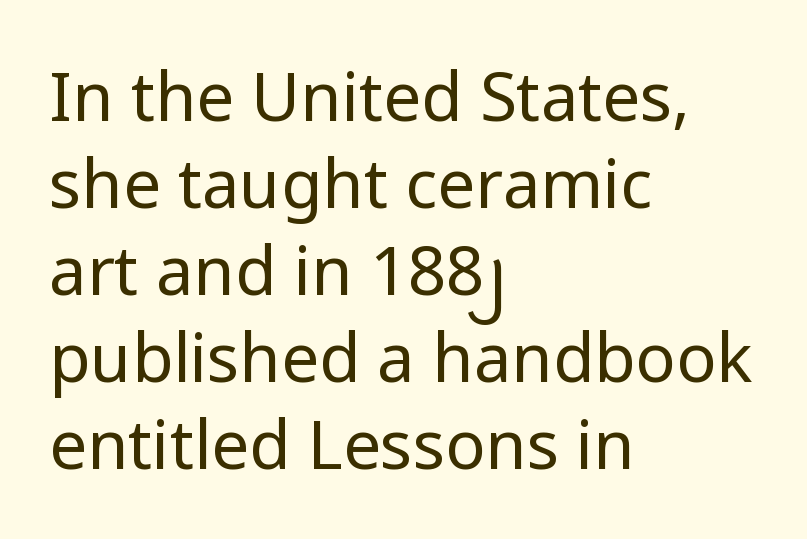
Q: Is the text bold? A: No.
Q: Is the text italic (slanted)? A: No, it is upright.
Q: Is the typeface a serif or a sans-serif typeface? A: Sans-serif.
Q: Is the text underlined? A: No.
Q: How is the paragraph aligned? A: Left-aligned.
Q: Is the spacing between letters normal or unusually wide? A: Normal.
Q: Is the spacing between lines tight, normal or loose? A: Normal.
Q: Width (condensed, normal, or wide)? A: Normal.
Q: Stroke contrast? A: Low.
Q: x-height? A: Medium.
Q: Monospaced? A: No.
